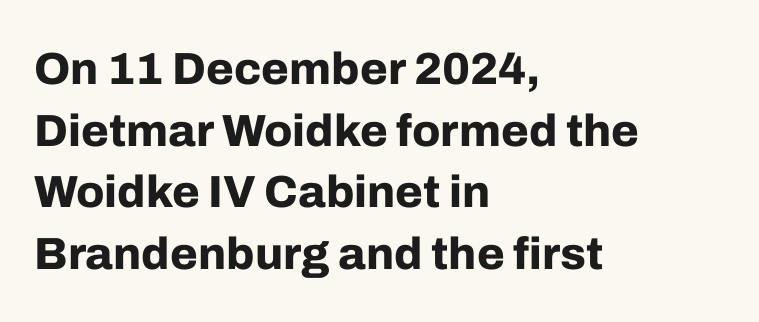
The image shows 45 px bold sans-serif type, upright; set left-aligned, normal line spacing (1.37x), normal letter spacing, not underlined; low stroke contrast and a medium x-height.
